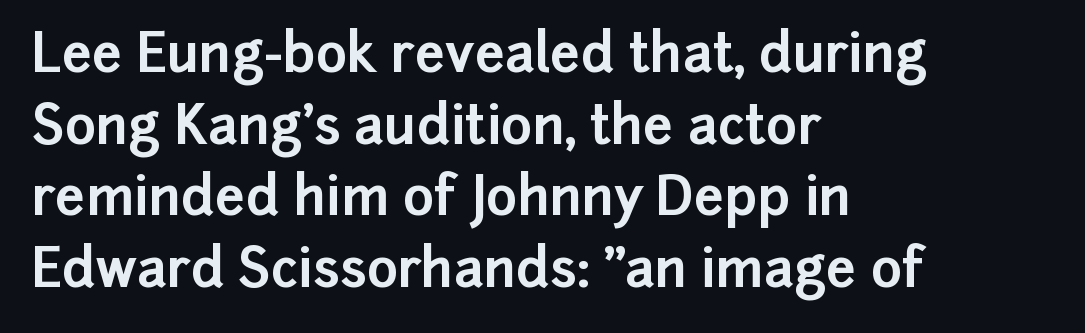
What's the leading like? Ordinary, nothing unusual. Posture: vertical. The rendering uses natural spacing where letterforms have individual widths. Does the weight exceed regular? Yes, all the way to bold. Is this a sans? Yes — the strokes have no serifs.
